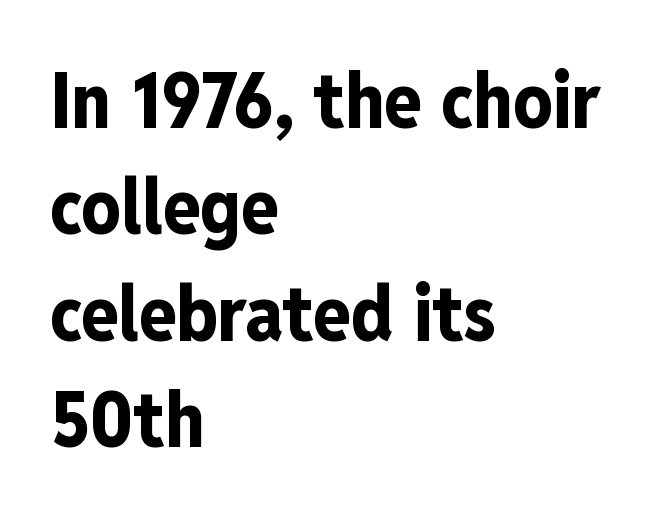
{"serif": "no", "italic": "no", "bold": "yes", "weight": "bold", "width": "condensed", "stroke_contrast": "low", "x_height": "medium", "monospaced": "no", "underline": "no", "align": "left", "line_spacing": "normal", "line_spacing_ratio": 1.38, "letter_spacing": "normal", "letter_spacing_em": 0.0, "glyph_px": 77}
